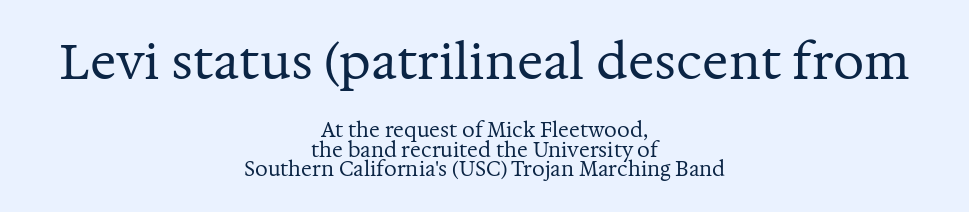
{"serif": "yes", "italic": "no", "bold": "no", "weight": "regular", "width": "normal", "stroke_contrast": "medium", "x_height": "medium", "monospaced": "no", "underline": "no", "align": "center", "line_spacing": "tight", "line_spacing_ratio": 0.98, "letter_spacing": "normal", "letter_spacing_em": 0.0, "larger_block": "first", "size_ratio": 2.45, "glyph_px": 49}
